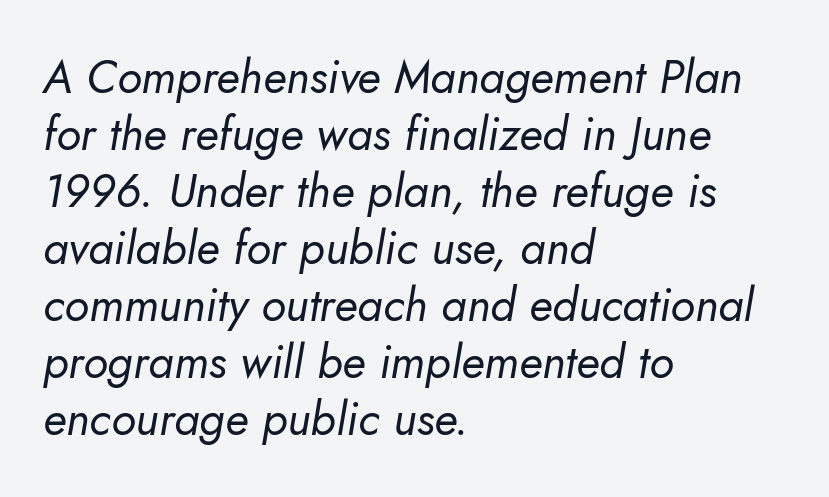
{"italic": "yes", "lean": "right", "slant_degrees": 10, "bold": "no", "weight": "regular", "width": "normal", "stroke_contrast": "low", "x_height": "small", "monospaced": "no", "underline": "no", "align": "left", "line_spacing_ratio": 1.24, "letter_spacing": "normal", "letter_spacing_em": 0.0, "glyph_px": 46}
